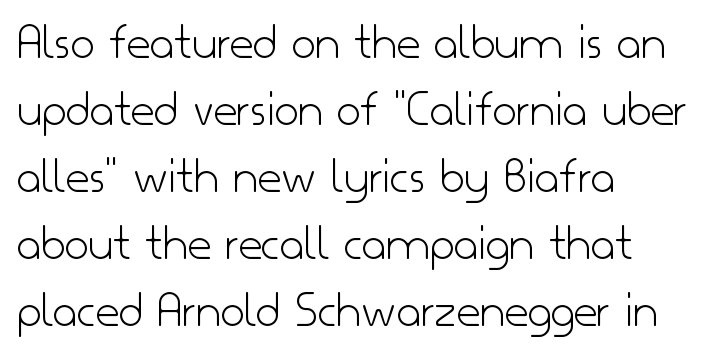
Q: Is the text bold? A: No.
Q: Is the text italic (slanted)? A: No, it is upright.
Q: Is the typeface a serif or a sans-serif typeface? A: Sans-serif.
Q: Is the text underlined? A: No.
Q: How is the paragraph aligned? A: Left-aligned.
Q: Is the spacing between letters normal or unusually wide? A: Normal.
Q: Is the spacing between lines tight, normal or loose? A: Normal.
Q: Width (condensed, normal, or wide)? A: Normal.
Q: Stroke contrast? A: Low.
Q: x-height? A: Small.
Q: Monospaced? A: No.
